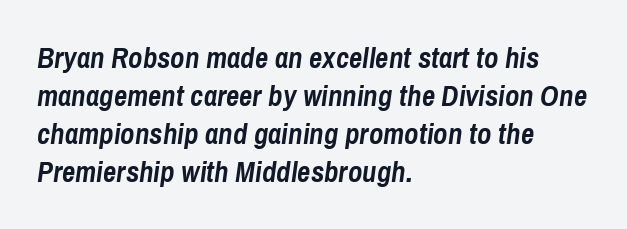
{"italic": "yes", "lean": "right", "slant_degrees": 8, "bold": "yes", "weight": "semibold", "width": "condensed", "stroke_contrast": "low", "x_height": "medium", "monospaced": "no", "underline": "no", "align": "left", "line_spacing": "normal", "line_spacing_ratio": 1.31, "letter_spacing": "normal", "letter_spacing_em": 0.0, "glyph_px": 29}
